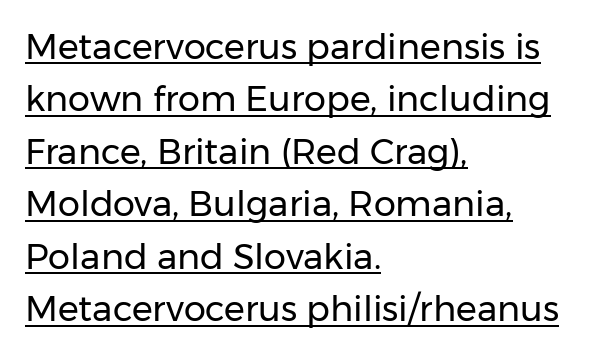
Q: Is the text bold? A: No.
Q: Is the text italic (slanted)? A: No, it is upright.
Q: Is the typeface a serif or a sans-serif typeface? A: Sans-serif.
Q: Is the text underlined? A: Yes.
Q: How is the paragraph aligned? A: Left-aligned.
Q: Is the spacing between letters normal or unusually wide? A: Normal.
Q: Is the spacing between lines tight, normal or loose? A: Normal.
Q: Width (condensed, normal, or wide)? A: Normal.
Q: Stroke contrast? A: Low.
Q: x-height? A: Medium.
Q: Monospaced? A: No.
